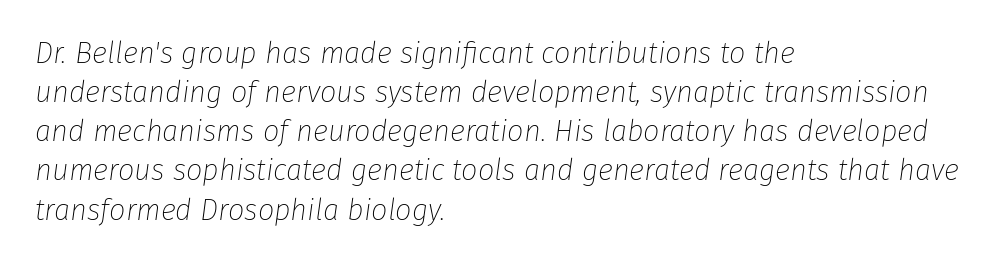
Weight class: somewhere from thin through regular. How would I describe the line gaps? Plain and ordinary. Italic? Definitely — the glyphs are oblique. Quick note: underline off. The letters advance in unequal steps, a hallmark of proportional type.
